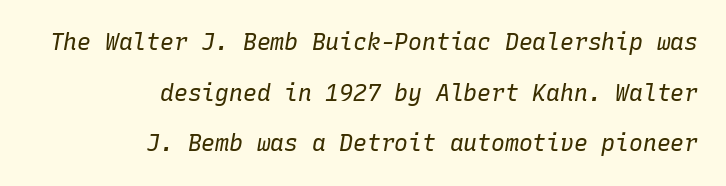
{"italic": "yes", "lean": "right", "slant_degrees": 10, "bold": "no", "underline": "no", "align": "right", "line_spacing": "loose", "line_spacing_ratio": 2.2, "letter_spacing": "normal", "letter_spacing_em": 0.0, "glyph_px": 23}
